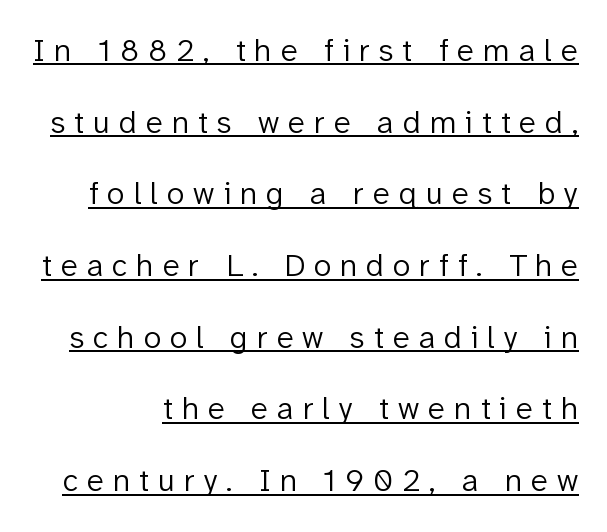
Q: Is the text bold? A: No.
Q: Is the text italic (slanted)? A: No, it is upright.
Q: Is the typeface a serif or a sans-serif typeface? A: Sans-serif.
Q: Is the text underlined? A: Yes.
Q: Is the spacing between letters normal or unusually wide? A: Unusually wide.
Q: Is the spacing between lines tight, normal or loose? A: Loose.
Q: Width (condensed, normal, or wide)? A: Normal.
Q: Stroke contrast? A: Low.
Q: x-height? A: Medium.
Q: Monospaced? A: No.
